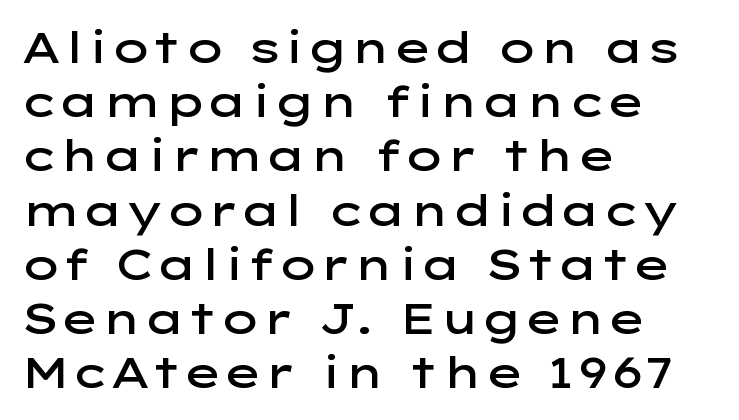
The image shows 43 px semibold, wide sans-serif type, upright; set left-aligned, normal line spacing (1.26x), normal letter spacing, not underlined; low stroke contrast and a medium x-height.
